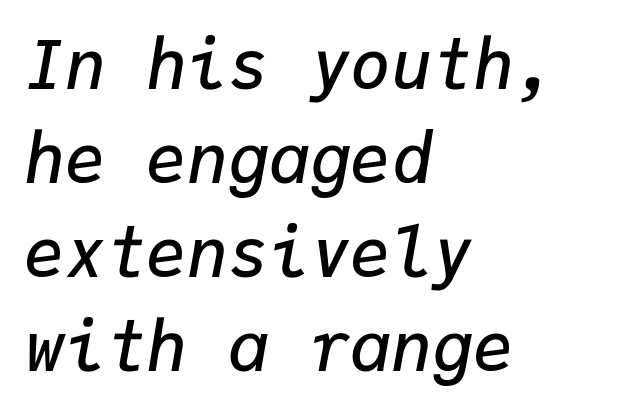
The image shows 68 px semibold type, italic (leaning right), monospaced; set left-aligned, normal line spacing (1.38x), normal letter spacing, not underlined; low stroke contrast and a medium x-height.
